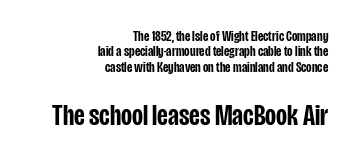
The image shows 30 px semibold, condensed sans-serif type, upright; set right-aligned, tight line spacing (1.02x), normal letter spacing, not underlined; the second (bottom) block is 2.0x larger; low stroke contrast and a large x-height.
